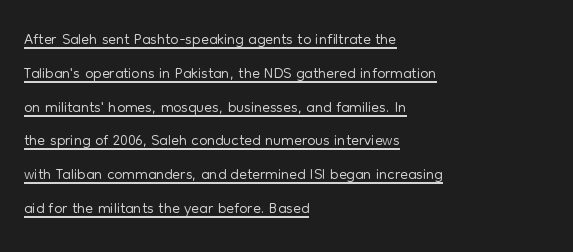
The image shows 23 px text type, upright; set left-aligned, normal line spacing (1.47x), normal letter spacing, underlined.
